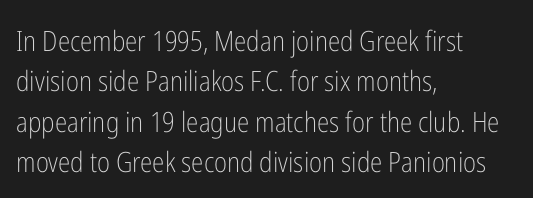
The image shows 28 px light, condensed sans-serif type, upright; set left-aligned, normal line spacing (1.44x), normal letter spacing, not underlined; low stroke contrast and a medium x-height.
